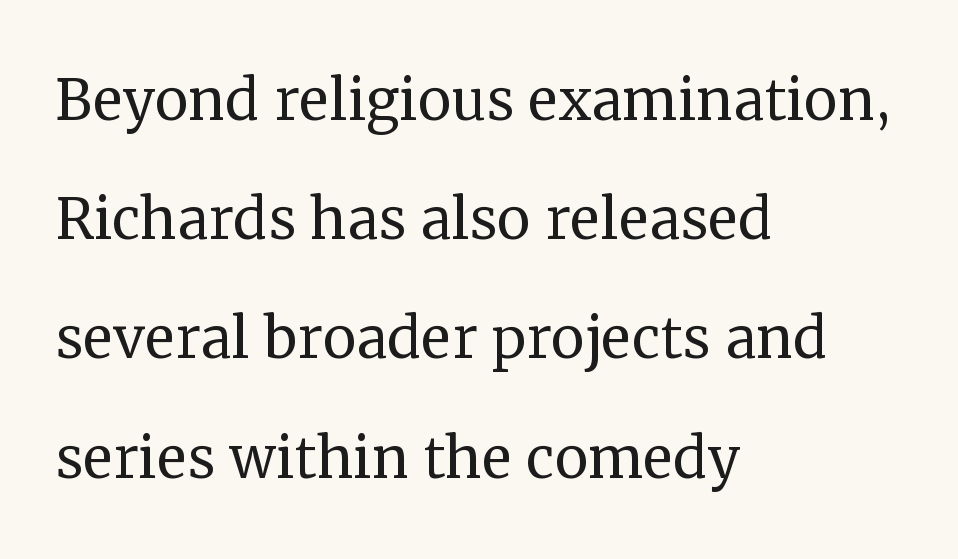
The image shows 75 px regular-weight serif type, upright; set left-aligned, normal line spacing (1.59x), normal letter spacing, not underlined; medium stroke contrast and a medium x-height.
